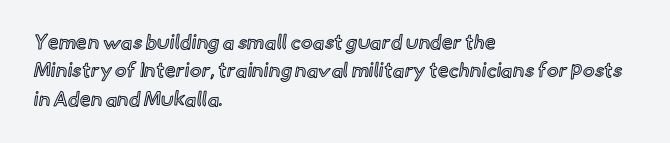
The image shows 20 px text type; set left-aligned, normal line spacing (1.42x), normal letter spacing, not underlined.
